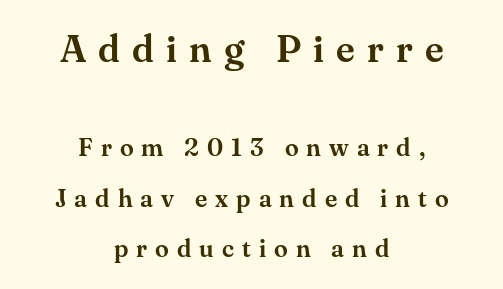
The image shows 38 px serif type, upright; set centered, loose line spacing (2.02x), unusually wide letter spacing (+0.32 em), not underlined; the first (top) block is 1.52x larger; medium stroke contrast and a small x-height.
